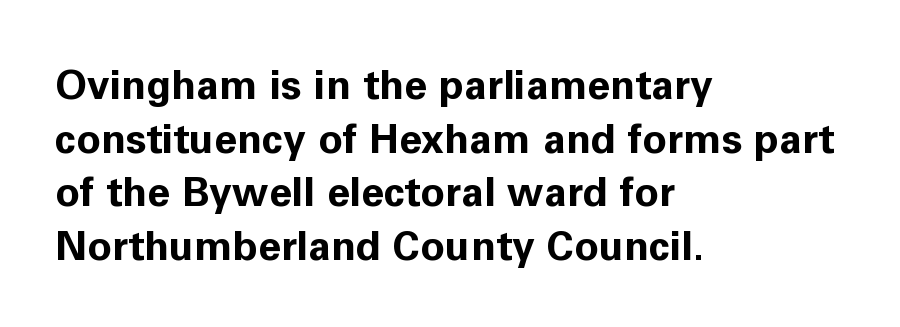
The image shows 41 px bold sans-serif type, upright; set left-aligned, normal line spacing (1.31x), normal letter spacing, not underlined; low stroke contrast and a medium x-height.
